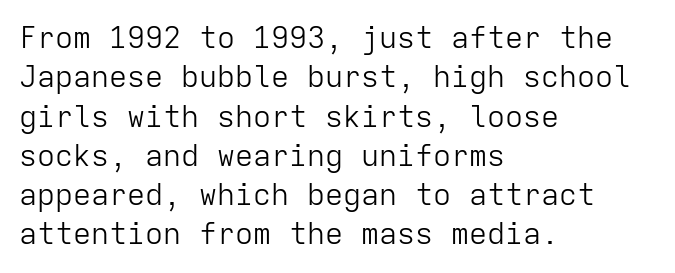
Q: Is the text bold? A: No.
Q: Is the text italic (slanted)? A: No, it is upright.
Q: Is the typeface a serif or a sans-serif typeface? A: Sans-serif.
Q: Is the text underlined? A: No.
Q: How is the paragraph aligned? A: Left-aligned.
Q: Is the spacing between letters normal or unusually wide? A: Normal.
Q: Is the spacing between lines tight, normal or loose? A: Normal.
Q: Width (condensed, normal, or wide)? A: Normal.
Q: Stroke contrast? A: Low.
Q: x-height? A: Medium.
Q: Monospaced? A: Yes.
